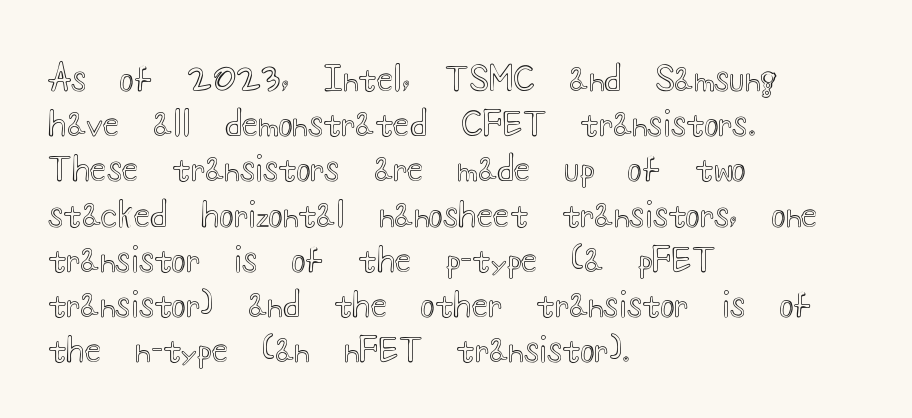
There is no visible air inserted between adjacent glyphs. The lettering stays uniformly vertical, giving the passage a roman look. Horizontal bands of white between lines are of average thickness. Is the block centered? No — it sits flush against the left margin. Do the characters align in a grid? No, the font is proportional.
